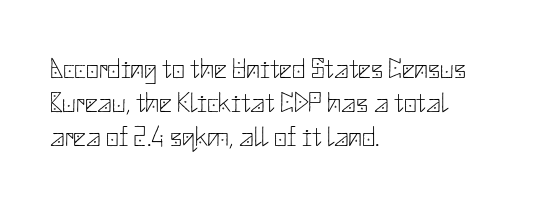
The image shows 28 px thin sans-serif type, upright; set left-aligned, line spacing 1.21x, normal letter spacing, not underlined; low stroke contrast and a small x-height.
